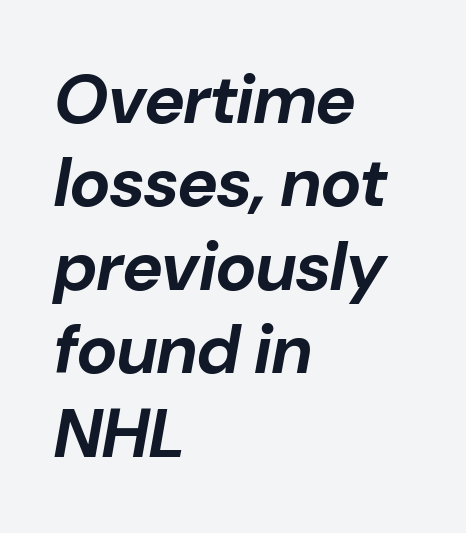
The image shows 69 px bold type, italic (leaning right); set left-aligned, line spacing 1.21x, normal letter spacing, not underlined; low stroke contrast and a medium x-height.
